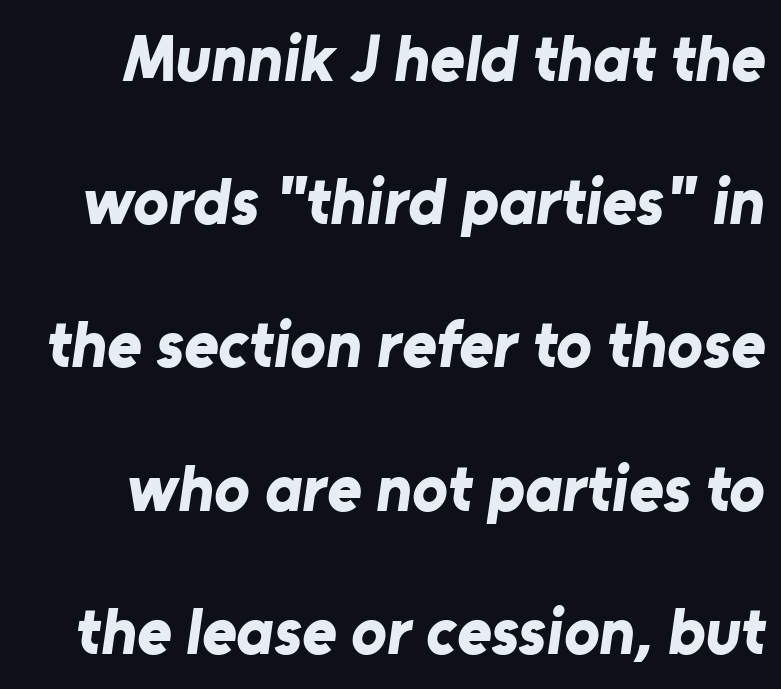
The image shows 66 px bold sans-serif type; set loose line spacing (2.17x), normal letter spacing, not underlined; low stroke contrast and a medium x-height.
